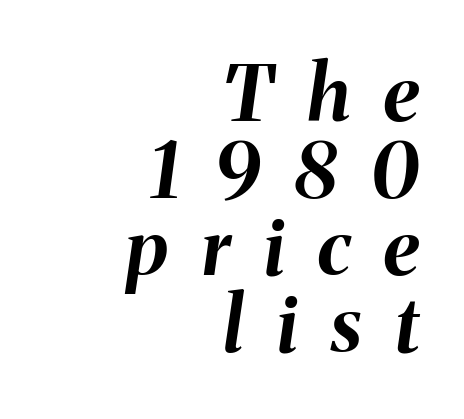
Words float on clear page, feet unadorned. Think of a printed novel: that variable character pitch is what you see here. Is the type slanted? Yes — the strokes lean at a clear angle. Each line ends at the same right margin while the left side varies. What's the leading like? Squeezed, with rows nearly overlapping. The face used here is rendered with a markedly widened letterfit.
